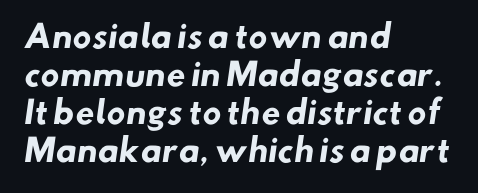
Is the block centered? No — it sits flush against the left margin. Unlike a traditional serif, this face leaves its strokes unadorned. The face used here is proportionally spaced, like ordinary book or web type. Letter spacing: default.
